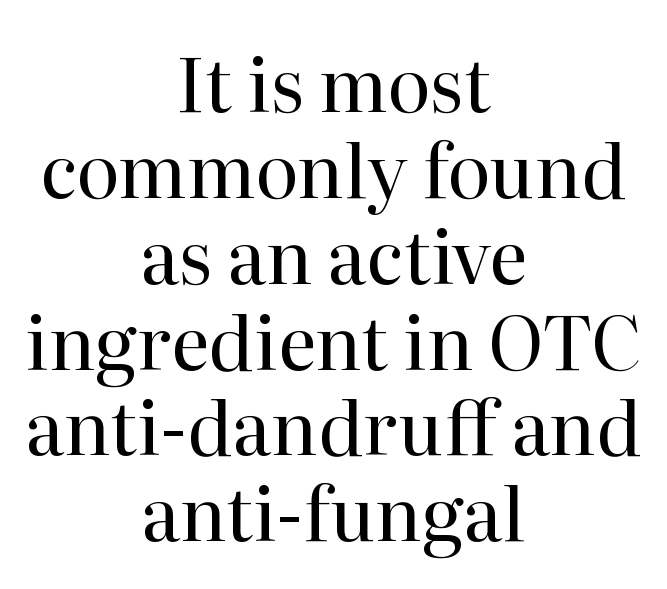
Q: Is the text bold? A: No.
Q: Is the text italic (slanted)? A: No, it is upright.
Q: Is the typeface a serif or a sans-serif typeface? A: Serif.
Q: Is the text underlined? A: No.
Q: How is the paragraph aligned? A: Centered.
Q: Is the spacing between letters normal or unusually wide? A: Normal.
Q: Width (condensed, normal, or wide)? A: Normal.
Q: Stroke contrast? A: High.
Q: x-height? A: Medium.
Q: Monospaced? A: No.
